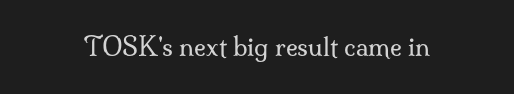
Q: Is the text bold? A: No.
Q: Is the text italic (slanted)? A: No, it is upright.
Q: Is the text underlined? A: No.
Q: Is the spacing between letters normal or unusually wide? A: Normal.
